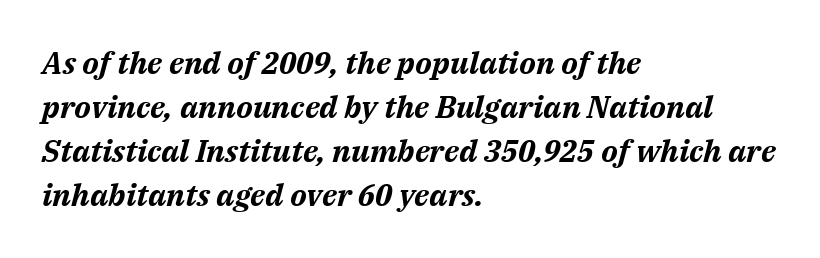
The image shows 31 px bold type, italic (leaning right); set left-aligned, normal line spacing (1.42x), normal letter spacing, not underlined; medium stroke contrast and a medium x-height.
